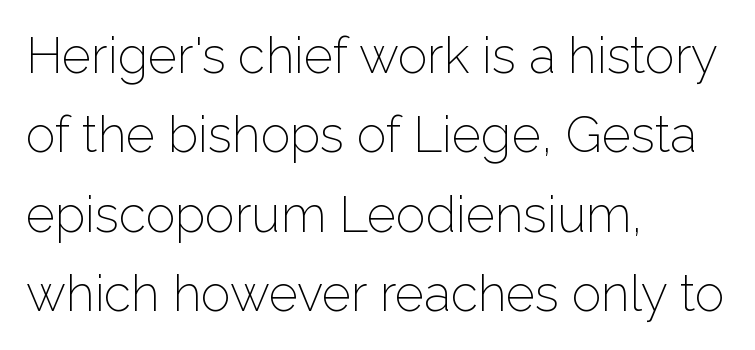
Q: Is the text bold? A: No.
Q: Is the text italic (slanted)? A: No, it is upright.
Q: Is the typeface a serif or a sans-serif typeface? A: Sans-serif.
Q: Is the text underlined? A: No.
Q: How is the paragraph aligned? A: Left-aligned.
Q: Is the spacing between letters normal or unusually wide? A: Normal.
Q: Is the spacing between lines tight, normal or loose? A: Normal.
Q: Width (condensed, normal, or wide)? A: Normal.
Q: Stroke contrast? A: Low.
Q: x-height? A: Medium.
Q: Monospaced? A: No.
